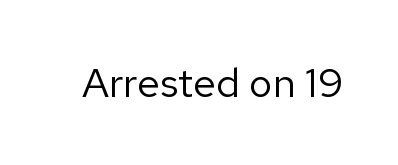
{"serif": "no", "italic": "no", "bold": "no", "weight": "regular", "width": "normal", "stroke_contrast": "low", "x_height": "medium", "monospaced": "no", "underline": "no", "letter_spacing": "normal", "letter_spacing_em": 0.0, "glyph_px": 41}
